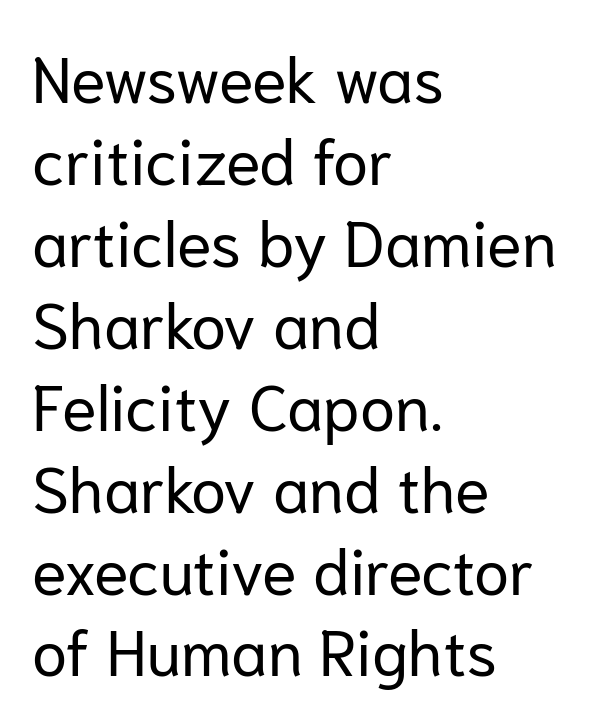
Type without underlining. Ink coverage per letter is moderate at most. Unlike a traditional serif, this face leaves its strokes unadorned. This sample uses plain, unmodified letter spacing. Do the letters lean? They stand straight. Is this a fixed-width face? No — the glyphs have proportional, varying widths.
